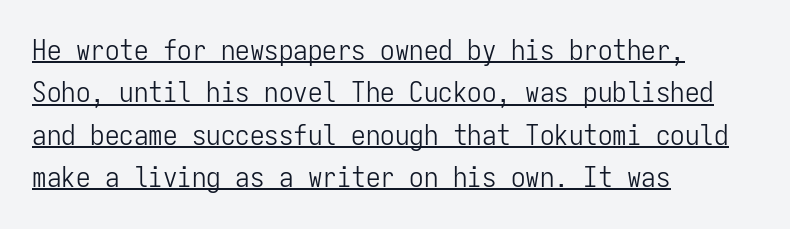
Caption: standard tracking, unaltered. How would I describe the line gaps? Plain and ordinary. Fixed-width glyphs throughout — classic coding-font behaviour. A rule runs beneath these lines of type. Weight: regular or lighter. The text block is weighted toward the left margin, trailing off unevenly rightward.
